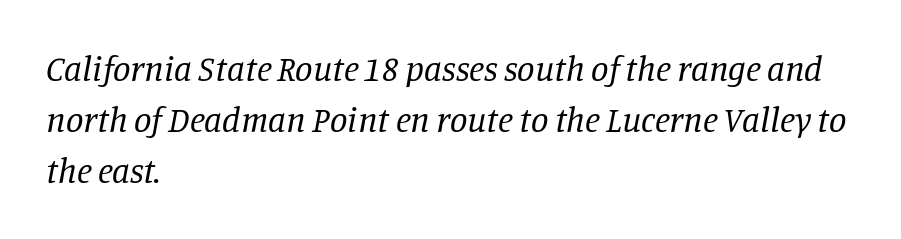
Q: Is the text bold? A: No.
Q: Is the text italic (slanted)? A: Yes, it leans right by about 11 degrees.
Q: Is the typeface a serif or a sans-serif typeface? A: Serif.
Q: Is the text underlined? A: No.
Q: How is the paragraph aligned? A: Left-aligned.
Q: Is the spacing between letters normal or unusually wide? A: Normal.
Q: Is the spacing between lines tight, normal or loose? A: Normal.
Q: Width (condensed, normal, or wide)? A: Normal.
Q: Stroke contrast? A: Low.
Q: x-height? A: Large.
Q: Monospaced? A: No.
